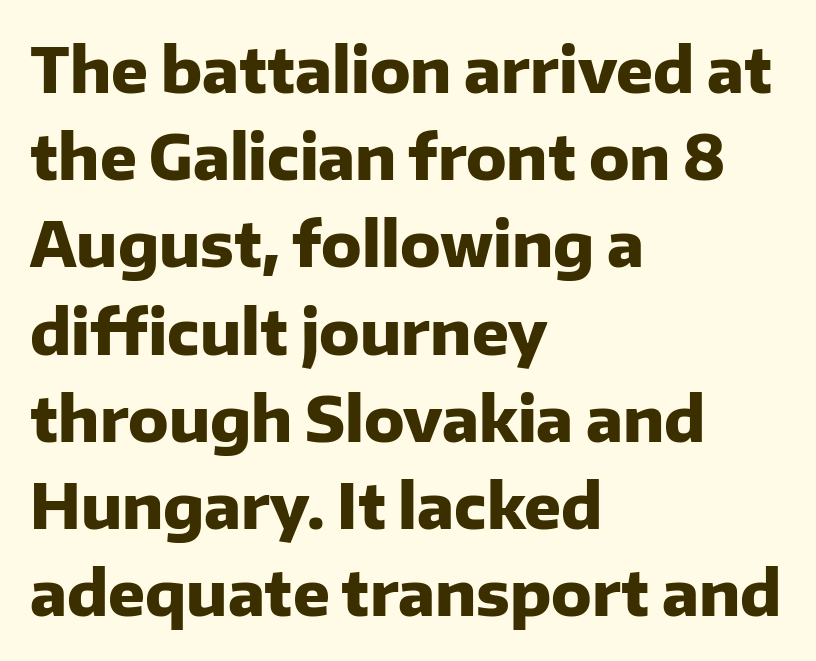
The image shows 61 px heavy sans-serif type, upright; set left-aligned, normal line spacing (1.43x), normal letter spacing, not underlined; low stroke contrast and a medium x-height.
